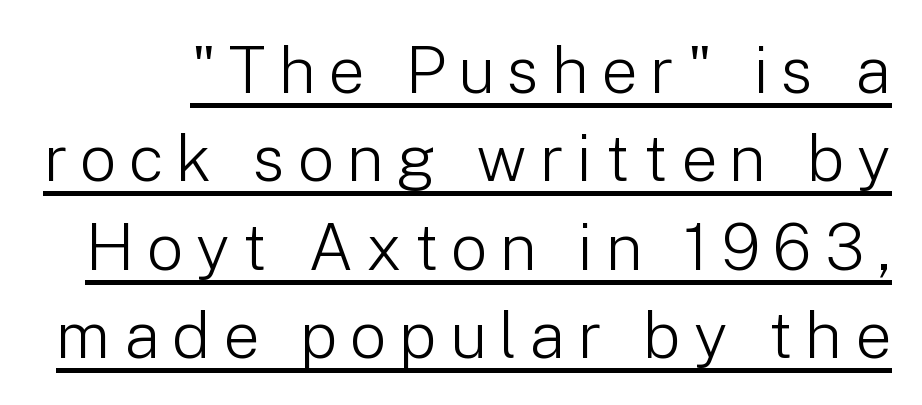
Q: Is the text bold? A: No.
Q: Is the text italic (slanted)? A: No, it is upright.
Q: Is the typeface a serif or a sans-serif typeface? A: Sans-serif.
Q: Is the text underlined? A: Yes.
Q: Is the spacing between lines tight, normal or loose? A: Normal.
Q: Width (condensed, normal, or wide)? A: Normal.
Q: Stroke contrast? A: Low.
Q: x-height? A: Medium.
Q: Monospaced? A: No.
